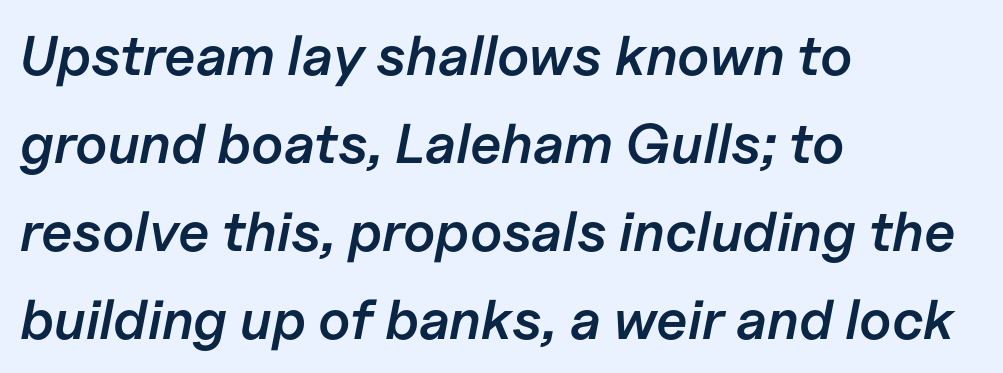
Q: Is the text bold? A: Semi-bold.
Q: Is the text italic (slanted)? A: Yes, it leans right by about 11 degrees.
Q: Is the text underlined? A: No.
Q: How is the paragraph aligned? A: Left-aligned.
Q: Is the spacing between letters normal or unusually wide? A: Normal.
Q: Is the spacing between lines tight, normal or loose? A: Normal.
Q: Width (condensed, normal, or wide)? A: Normal.
Q: Stroke contrast? A: Low.
Q: x-height? A: Medium.
Q: Monospaced? A: No.
